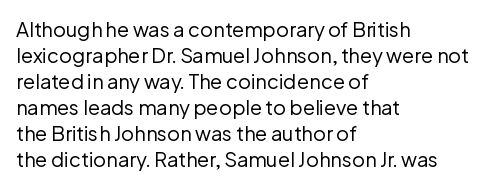
The image shows 20 px text type, upright; set left-aligned, normal line spacing (1.3x), normal letter spacing, not underlined.
